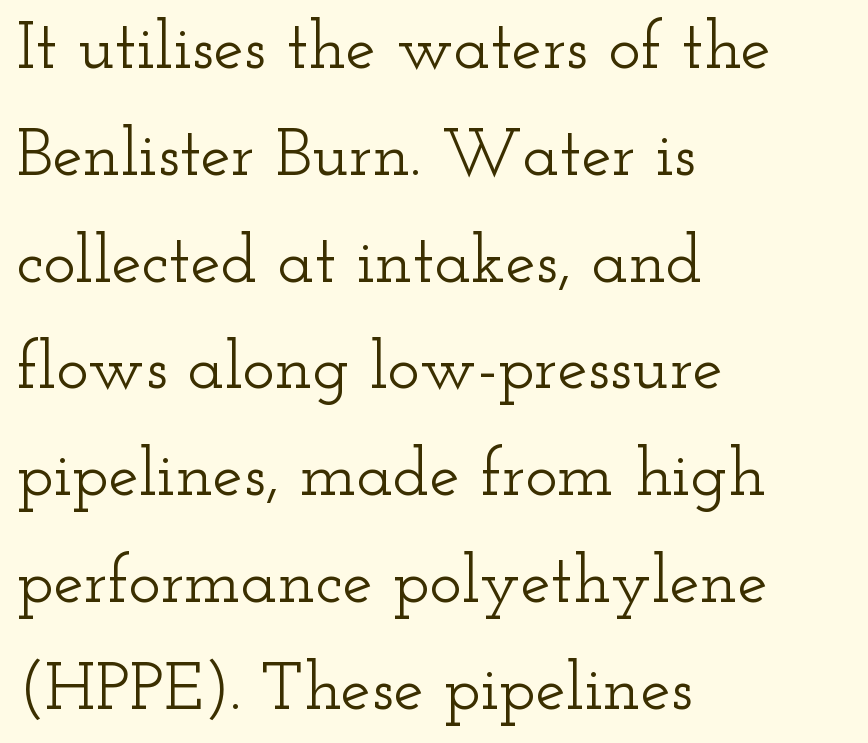
Q: Is the text italic (slanted)? A: No, it is upright.
Q: Is the typeface a serif or a sans-serif typeface? A: Serif.
Q: Is the text underlined? A: No.
Q: How is the paragraph aligned? A: Left-aligned.
Q: Is the spacing between letters normal or unusually wide? A: Normal.
Q: Is the spacing between lines tight, normal or loose? A: Normal.
Q: Width (condensed, normal, or wide)? A: Wide.
Q: Stroke contrast? A: Low.
Q: x-height? A: Small.
Q: Monospaced? A: No.
